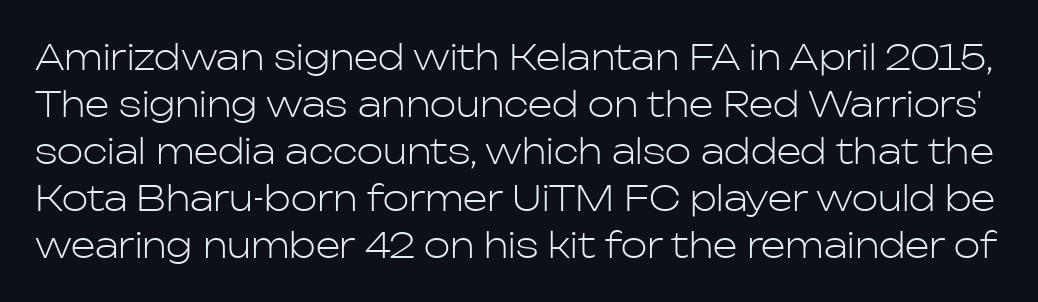
The image shows 35 px light sans-serif type, upright; set normal line spacing (1.34x), normal letter spacing, not underlined; low stroke contrast and a medium x-height.
